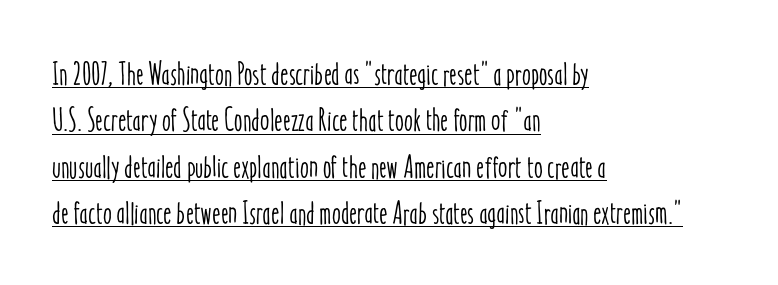
{"italic": "no", "width": "condensed", "stroke_contrast": "low", "x_height": "medium", "monospaced": "no", "underline": "yes", "align": "left", "line_spacing": "normal", "line_spacing_ratio": 1.45, "letter_spacing": "normal", "letter_spacing_em": 0.0, "glyph_px": 32}
